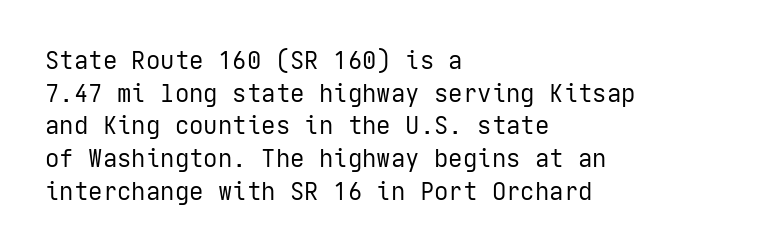
Plain, unruled lines of type. Ordinary non-slanted type is in use. Does extra space separate the letters? No, they use regular spacing. This is not heavy type; no bold has been used. These lines sit exactly where default settings would place them. Reading down the block, your eye returns to a fixed left position each line.
